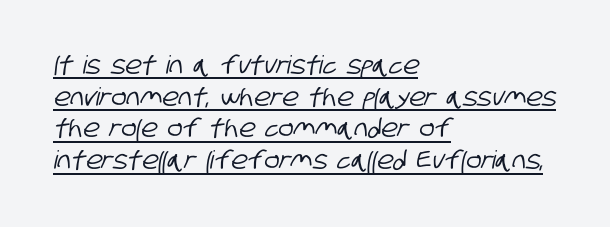
{"underline": "yes", "align": "left", "line_spacing": "normal", "line_spacing_ratio": 1.27, "letter_spacing": "normal", "letter_spacing_em": 0.0, "glyph_px": 25}
